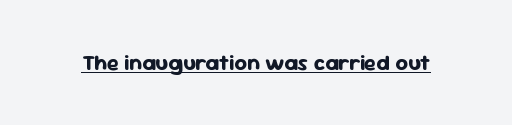
The face used here is rendered with its standard letterfit. These lines were composed using upright roman letters. Strokes here are thick enough to call this a true bold. Is there an underline? Yes — a line sits under the letters.
